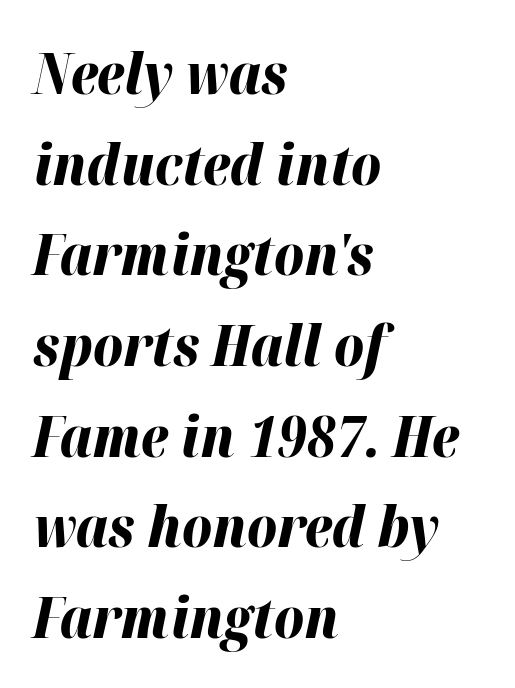
Q: Is the text bold? A: Yes.
Q: Is the text italic (slanted)? A: Yes, it leans right by about 12 degrees.
Q: Is the text underlined? A: No.
Q: How is the paragraph aligned? A: Left-aligned.
Q: Is the spacing between letters normal or unusually wide? A: Normal.
Q: Is the spacing between lines tight, normal or loose? A: Normal.
Q: Width (condensed, normal, or wide)? A: Normal.
Q: Stroke contrast? A: High.
Q: x-height? A: Medium.
Q: Monospaced? A: No.
